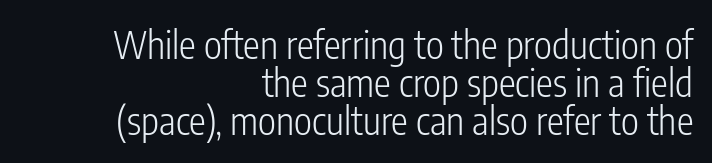
Horizontally, the lines are justified to the trailing edge only. The zone under the glyphs is completely vacant. It's the straight-up-and-down kind of type. The passage shown is typeset with a sans-serif family. Looks like regular typesetting: each glyph gets only the width it needs.
